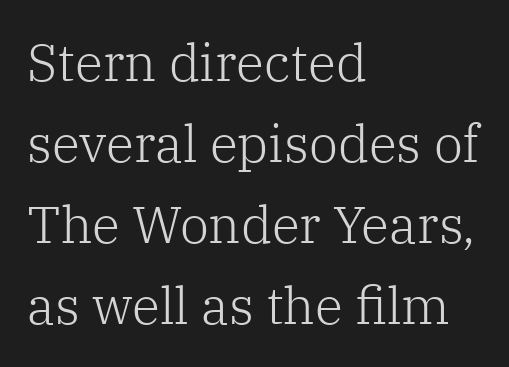
Leading: standard. The rendering keeps characters at their native spacing. Each row of text sits above clean, open space. Examine the stroke ends and you'll spot serifs.
